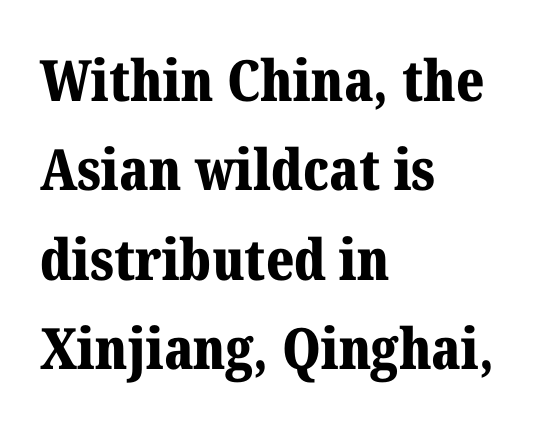
Q: Is the text bold? A: Yes.
Q: Is the text italic (slanted)? A: No, it is upright.
Q: Is the typeface a serif or a sans-serif typeface? A: Serif.
Q: Is the text underlined? A: No.
Q: How is the paragraph aligned? A: Left-aligned.
Q: Is the spacing between letters normal or unusually wide? A: Normal.
Q: Is the spacing between lines tight, normal or loose? A: Normal.
Q: Width (condensed, normal, or wide)? A: Normal.
Q: Stroke contrast? A: Medium.
Q: x-height? A: Medium.
Q: Monospaced? A: No.
